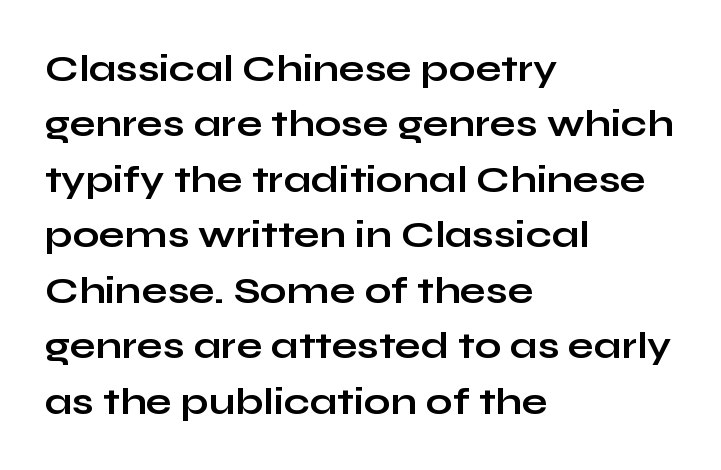
Q: Is the text bold? A: Yes.
Q: Is the text italic (slanted)? A: No, it is upright.
Q: Is the typeface a serif or a sans-serif typeface? A: Sans-serif.
Q: Is the text underlined? A: No.
Q: How is the paragraph aligned? A: Left-aligned.
Q: Is the spacing between letters normal or unusually wide? A: Normal.
Q: Is the spacing between lines tight, normal or loose? A: Normal.
Q: Width (condensed, normal, or wide)? A: Wide.
Q: Stroke contrast? A: Low.
Q: x-height? A: Medium.
Q: Monospaced? A: No.
